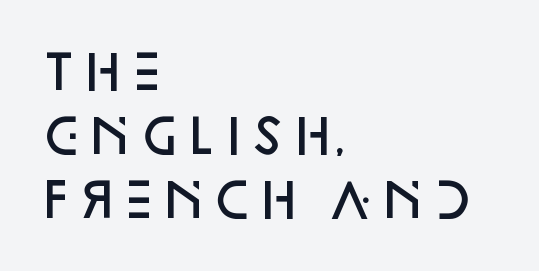
{"serif": "no", "italic": "no", "bold": "semi", "weight": "semibold", "width": "normal", "stroke_contrast": "low", "x_height": "large", "monospaced": "no", "underline": "no", "align": "left", "line_spacing": "normal", "line_spacing_ratio": 1.36, "letter_spacing": "normal", "letter_spacing_em": 0.0, "glyph_px": 47}
